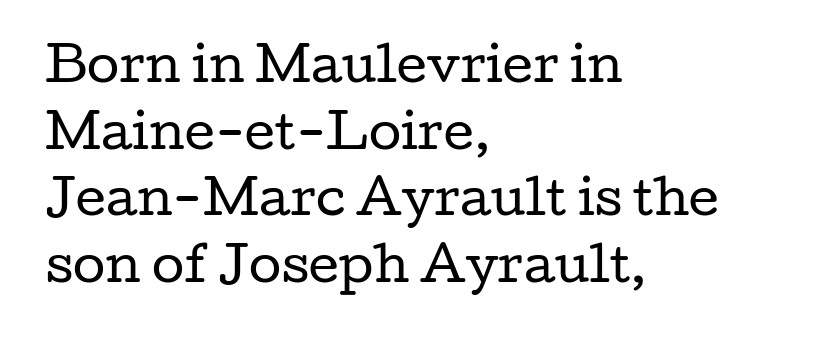
{"serif": "yes", "italic": "no", "bold": "no", "weight": "regular", "width": "wide", "stroke_contrast": "low", "x_height": "medium", "monospaced": "no", "underline": "no", "align": "left", "line_spacing": "normal", "line_spacing_ratio": 1.42, "letter_spacing": "normal", "letter_spacing_em": 0.0, "glyph_px": 47}
